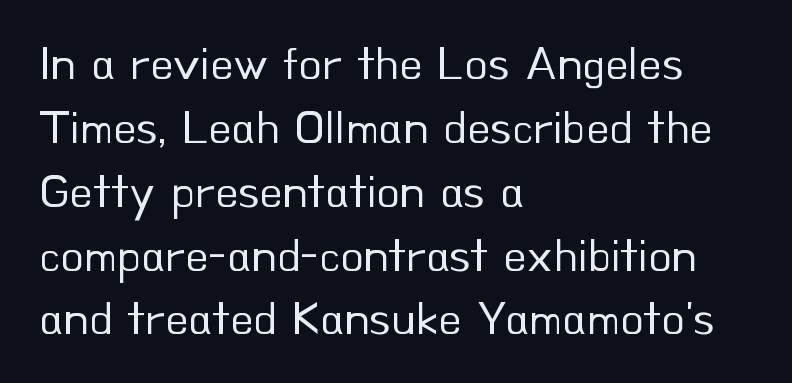
Q: Is the text bold? A: No.
Q: Is the text italic (slanted)? A: No, it is upright.
Q: Is the typeface a serif or a sans-serif typeface? A: Sans-serif.
Q: Is the text underlined? A: No.
Q: How is the paragraph aligned? A: Left-aligned.
Q: Is the spacing between letters normal or unusually wide? A: Normal.
Q: Is the spacing between lines tight, normal or loose? A: Normal.
Q: Width (condensed, normal, or wide)? A: Normal.
Q: Stroke contrast? A: Low.
Q: x-height? A: Small.
Q: Monospaced? A: No.
